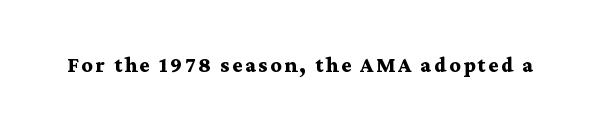
Q: Is the text bold? A: Yes.
Q: Is the text italic (slanted)? A: No, it is upright.
Q: Is the text underlined? A: No.
